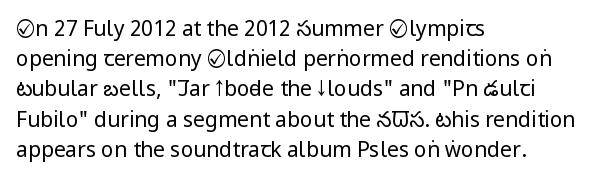
Q: Is the text bold? A: No.
Q: Is the text italic (slanted)? A: No, it is upright.
Q: Is the text underlined? A: No.
Q: How is the paragraph aligned? A: Left-aligned.
Q: Is the spacing between letters normal or unusually wide? A: Normal.
Q: Is the spacing between lines tight, normal or loose? A: Normal.
